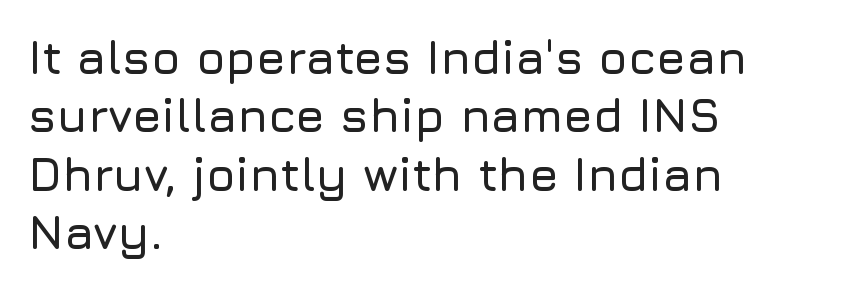
Is there any slant? The stems are plumb. This sample uses plain, unmodified letter spacing. You can tell from the bare stems that sans-serif type was used. If you drew a ruler down the left edge, every line would touch it.
